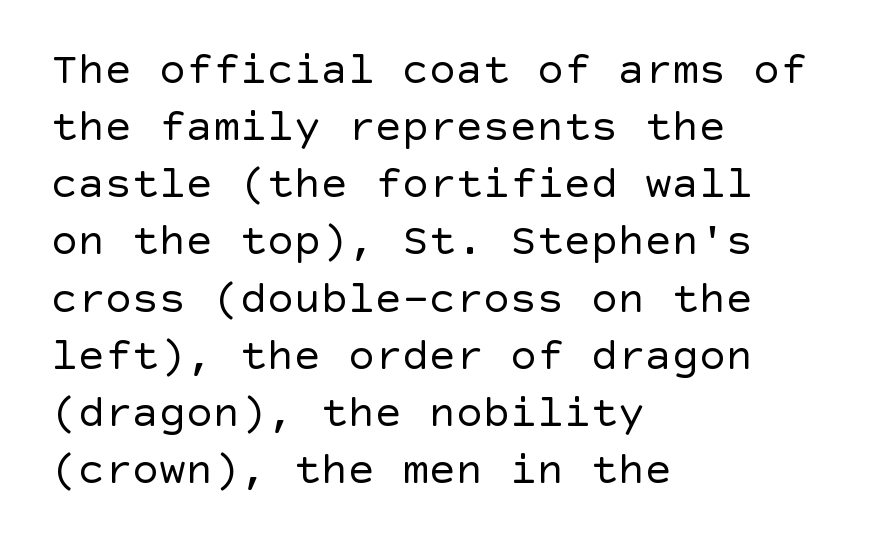
Q: Is the text bold? A: No.
Q: Is the text italic (slanted)? A: No, it is upright.
Q: Is the typeface a serif or a sans-serif typeface? A: Sans-serif.
Q: Is the text underlined? A: No.
Q: How is the paragraph aligned? A: Left-aligned.
Q: Is the spacing between letters normal or unusually wide? A: Normal.
Q: Is the spacing between lines tight, normal or loose? A: Normal.
Q: Width (condensed, normal, or wide)? A: Normal.
Q: x-height? A: Large.
